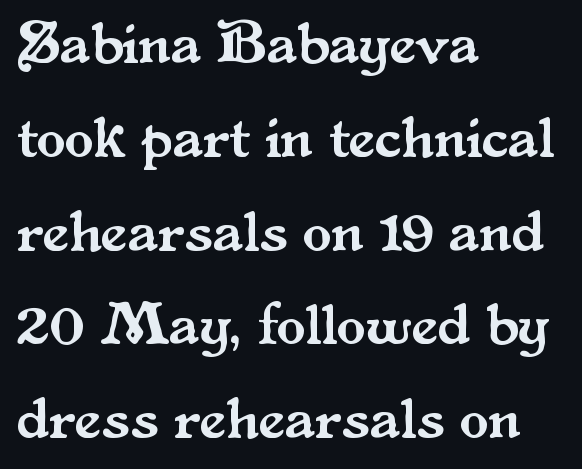
{"serif": "yes", "italic": "no", "width": "normal", "stroke_contrast": "medium", "x_height": "small", "monospaced": "no", "underline": "no", "align": "left", "line_spacing": "normal", "line_spacing_ratio": 1.59, "letter_spacing": "normal", "letter_spacing_em": 0.0, "glyph_px": 59}
